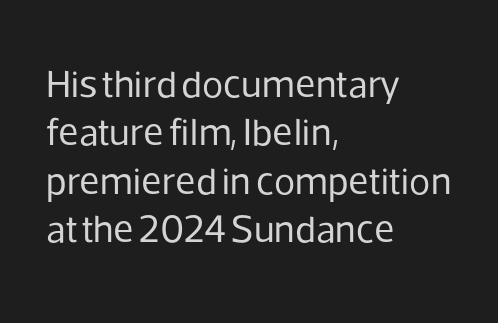
{"serif": "no", "italic": "no", "bold": "no", "weight": "regular", "width": "normal", "stroke_contrast": "low", "x_height": "medium", "monospaced": "no", "underline": "no", "align": "left", "line_spacing_ratio": 1.24, "letter_spacing": "normal", "letter_spacing_em": 0.0, "glyph_px": 39}
